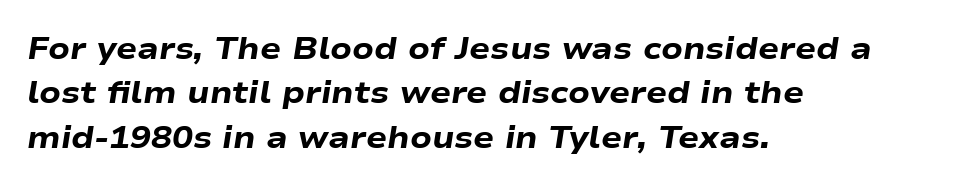
The image shows 31 px heavy, wide type, italic (leaning right); set left-aligned, normal line spacing (1.43x), normal letter spacing, not underlined; low stroke contrast and a medium x-height.
